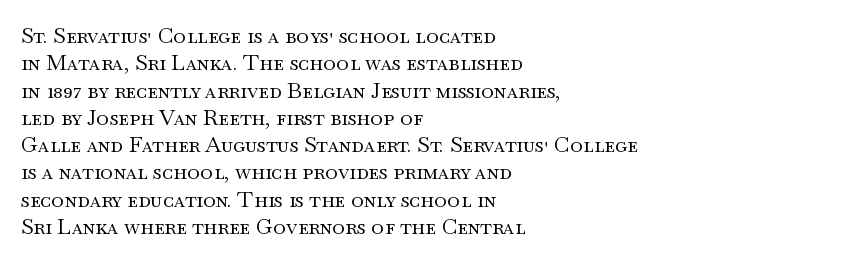
The image shows 22 px text type, upright; set left-aligned, line spacing 1.24x, normal letter spacing, not underlined.
